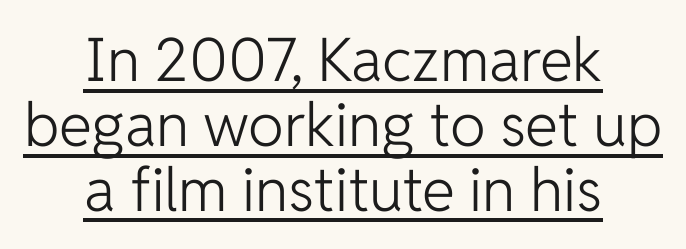
{"serif": "no", "italic": "no", "bold": "no", "weight": "light", "width": "normal", "stroke_contrast": "low", "x_height": "medium", "monospaced": "no", "underline": "yes", "align": "center", "line_spacing": "tight", "line_spacing_ratio": 1.08, "letter_spacing": "normal", "letter_spacing_em": 0.0, "glyph_px": 60}
